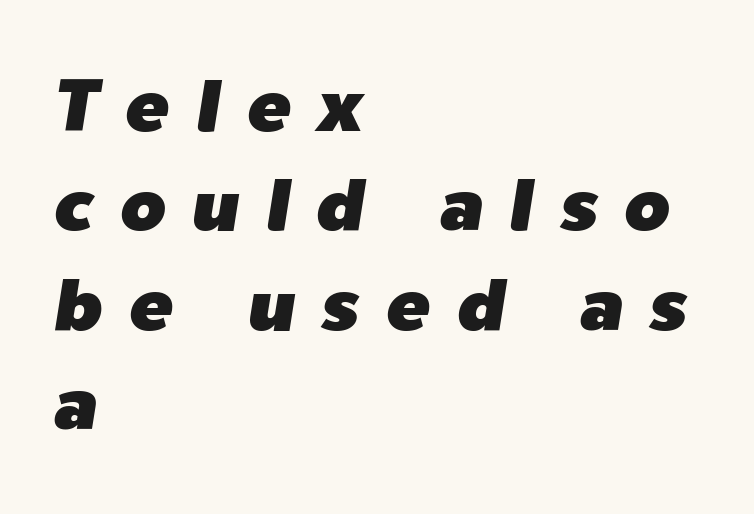
Q: Is the text italic (slanted)? A: Yes, it leans right by about 9 degrees.
Q: Is the text underlined? A: No.
Q: How is the paragraph aligned? A: Left-aligned.
Q: Is the spacing between letters normal or unusually wide? A: Unusually wide.
Q: Is the spacing between lines tight, normal or loose? A: Normal.
Q: Width (condensed, normal, or wide)? A: Normal.
Q: Stroke contrast? A: Low.
Q: x-height? A: Medium.
Q: Monospaced? A: No.
